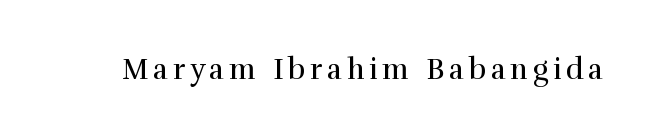
Q: Is the text bold? A: No.
Q: Is the text italic (slanted)? A: No, it is upright.
Q: Is the typeface a serif or a sans-serif typeface? A: Serif.
Q: Is the text underlined? A: No.
Q: Width (condensed, normal, or wide)? A: Normal.
Q: x-height? A: Medium.
Q: Monospaced? A: No.
